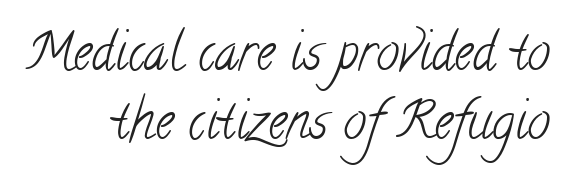
Q: Is the text bold? A: No.
Q: Is the typeface a serif or a sans-serif typeface? A: Serif.
Q: Is the text underlined? A: No.
Q: How is the paragraph aligned? A: Right-aligned.
Q: Is the spacing between letters normal or unusually wide? A: Normal.
Q: Is the spacing between lines tight, normal or loose? A: Normal.
Q: Width (condensed, normal, or wide)? A: Condensed.
Q: Stroke contrast? A: Low.
Q: x-height? A: Small.
Q: Monospaced? A: No.
